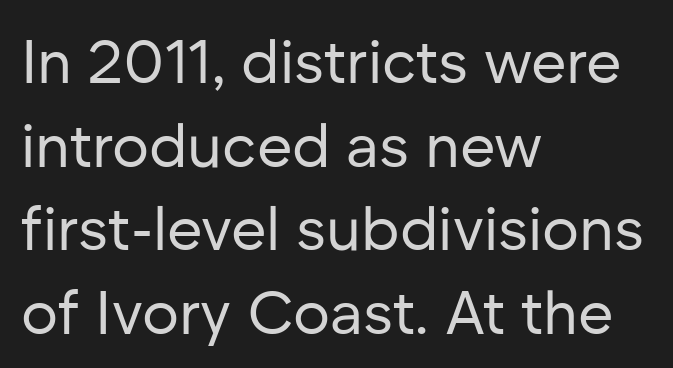
Q: Is the text bold? A: No.
Q: Is the text italic (slanted)? A: No, it is upright.
Q: Is the typeface a serif or a sans-serif typeface? A: Sans-serif.
Q: Is the text underlined? A: No.
Q: How is the paragraph aligned? A: Left-aligned.
Q: Is the spacing between letters normal or unusually wide? A: Normal.
Q: Is the spacing between lines tight, normal or loose? A: Normal.
Q: Width (condensed, normal, or wide)? A: Normal.
Q: Stroke contrast? A: Low.
Q: x-height? A: Medium.
Q: Monospaced? A: No.
